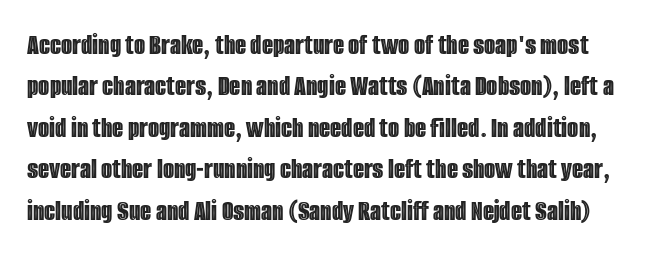
The image shows 29 px condensed type, upright; set normal line spacing (1.43x), normal letter spacing, not underlined; a large x-height.
